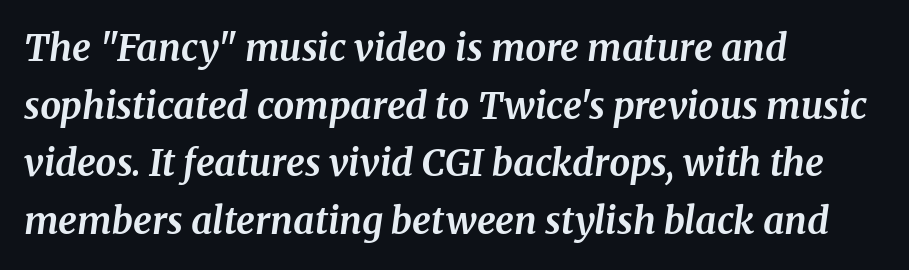
Would a proofreader flag this as italicized? Yes. Rule under the text: the space is simply empty. The type is set solid horizontally, with unmodified tracking. I'd describe the lettering as bold — thick and assertive. Note: serifs present on the glyphs. Interline gaps are of average width in this sample.
